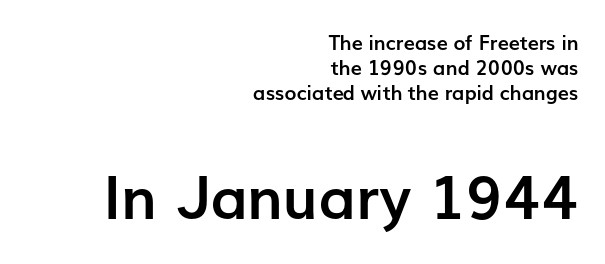
The image shows 60 px semibold sans-serif type, upright; set right-aligned, line spacing 1.24x, normal letter spacing, not underlined; the second (bottom) block is 3.0x larger; low stroke contrast and a medium x-height.
